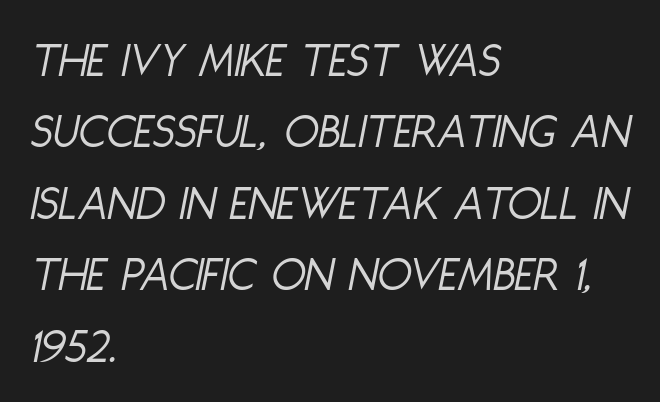
{"italic": "yes", "lean": "right", "slant_degrees": 11, "bold": "no", "weight": "light", "width": "condensed", "stroke_contrast": "low", "x_height": "large", "monospaced": "no", "underline": "no", "align": "left", "line_spacing": "normal", "line_spacing_ratio": 1.43, "letter_spacing": "normal", "letter_spacing_em": 0.0, "glyph_px": 50}
